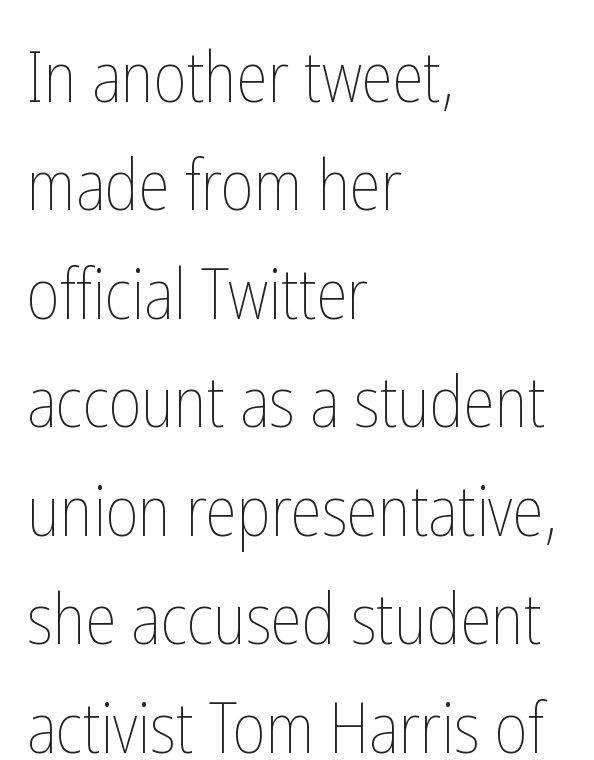
The image shows 70 px thin, condensed type, upright; set left-aligned, normal line spacing (1.55x), normal letter spacing, not underlined; low stroke contrast and a medium x-height.
